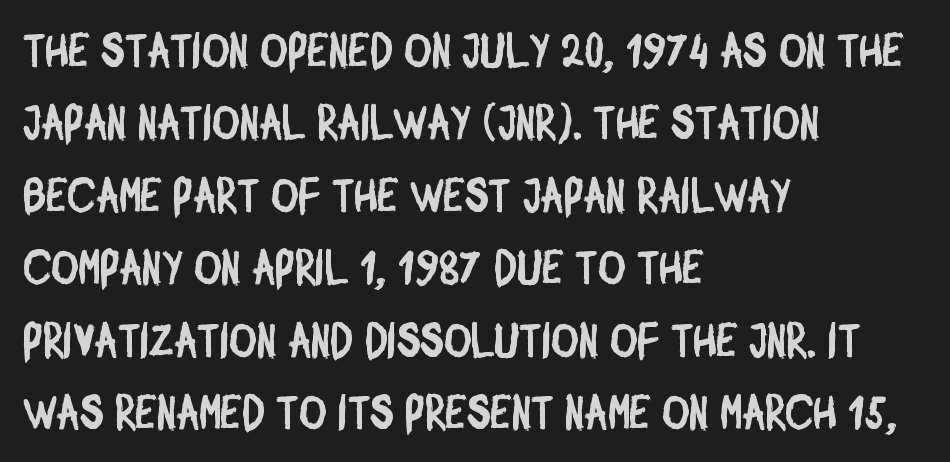
{"serif": "no", "width": "condensed", "stroke_contrast": "low", "x_height": "large", "monospaced": "no", "underline": "no", "align": "left", "line_spacing": "normal", "line_spacing_ratio": 1.54, "letter_spacing": "normal", "letter_spacing_em": 0.0, "glyph_px": 47}
